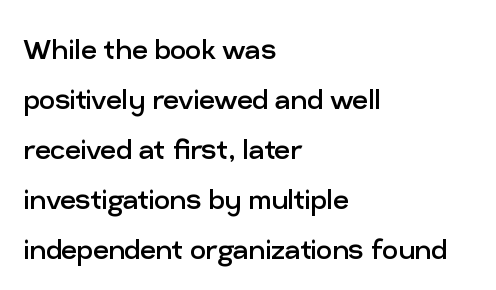
{"serif": "no", "italic": "no", "bold": "no", "weight": "regular", "width": "normal", "stroke_contrast": "low", "x_height": "medium", "monospaced": "no", "underline": "no", "align": "left", "line_spacing": "normal", "line_spacing_ratio": 1.43, "letter_spacing": "normal", "letter_spacing_em": 0.0, "glyph_px": 35}
